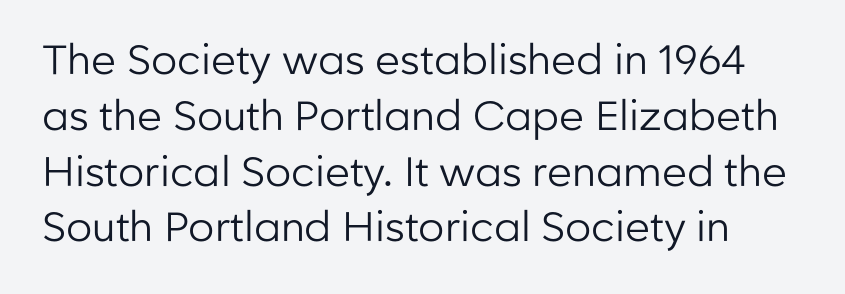
The image shows 41 px regular-weight sans-serif type, upright; set normal line spacing (1.36x), normal letter spacing, not underlined; low stroke contrast and a medium x-height.
